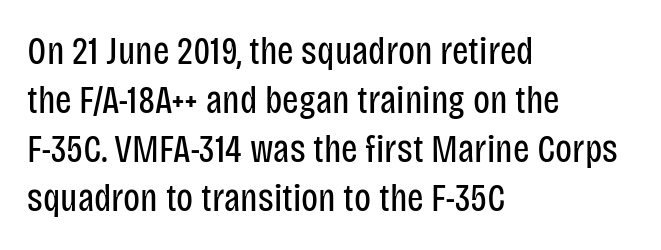
{"serif": "no", "italic": "no", "bold": "no", "weight": "regular", "width": "condensed", "stroke_contrast": "low", "x_height": "large", "monospaced": "no", "underline": "no", "align": "left", "line_spacing": "normal", "line_spacing_ratio": 1.26, "letter_spacing": "normal", "letter_spacing_em": 0.0, "glyph_px": 39}
